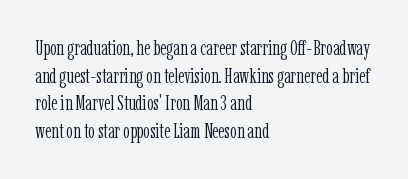
The image shows 21 px text type, upright; set left-aligned, normal line spacing (1.31x), normal letter spacing, not underlined.
